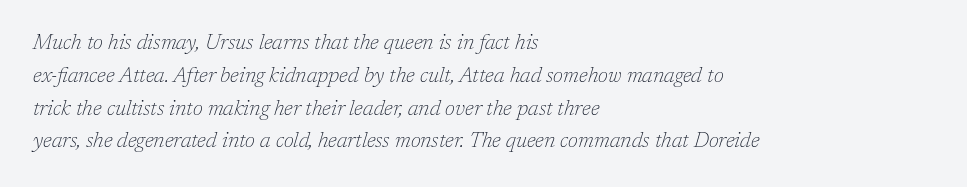
{"italic": "yes", "lean": "right", "slant_degrees": 17, "bold": "no", "underline": "no", "align": "left", "line_spacing": "normal", "line_spacing_ratio": 1.56, "letter_spacing": "normal", "letter_spacing_em": 0.0, "glyph_px": 21}
